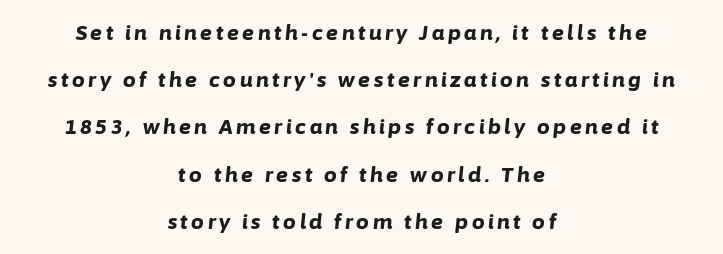
As a designer I'd log this as weight 700, bold. Loosely led — the rows are spread out. The whole block is typeset with a tilt. Beneath every word, the page is bare.
